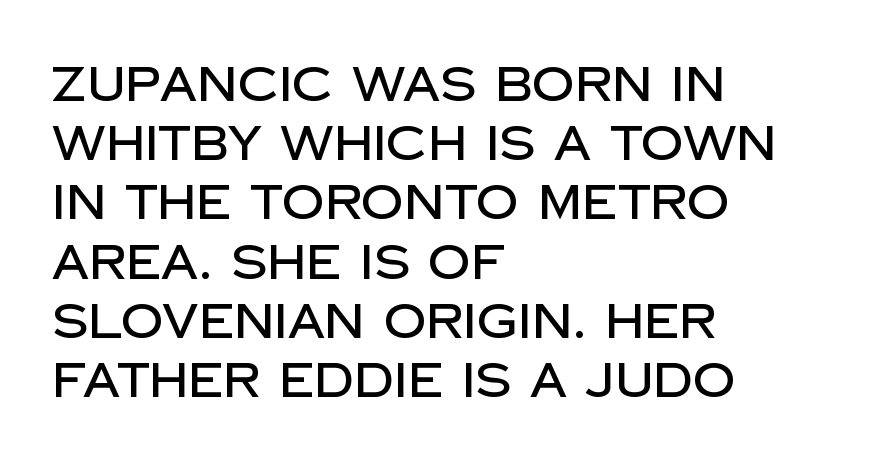
Q: Is the text italic (slanted)? A: No, it is upright.
Q: Is the typeface a serif or a sans-serif typeface? A: Sans-serif.
Q: Is the text underlined? A: No.
Q: How is the paragraph aligned? A: Left-aligned.
Q: Is the spacing between letters normal or unusually wide? A: Normal.
Q: Is the spacing between lines tight, normal or loose? A: Normal.
Q: Width (condensed, normal, or wide)? A: Normal.
Q: Stroke contrast? A: Low.
Q: x-height? A: Large.
Q: Monospaced? A: No.
